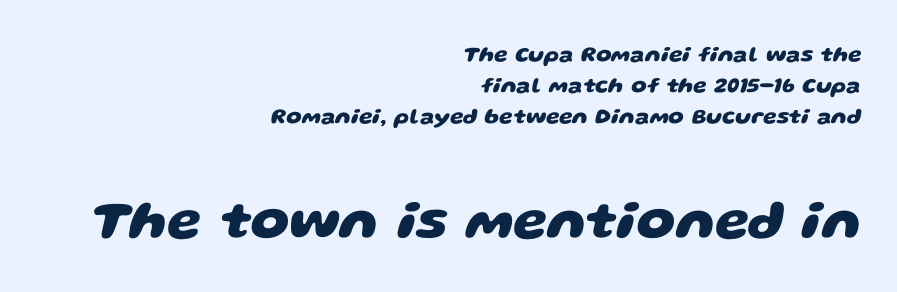
What stands out about the letter spacing? Nothing — it is the standard amount. The passage shown is emphatically bold. Quick note: underline off. Scale increases going downward across the two blocks. The rendering uses natural spacing where letterforms have individual widths.
